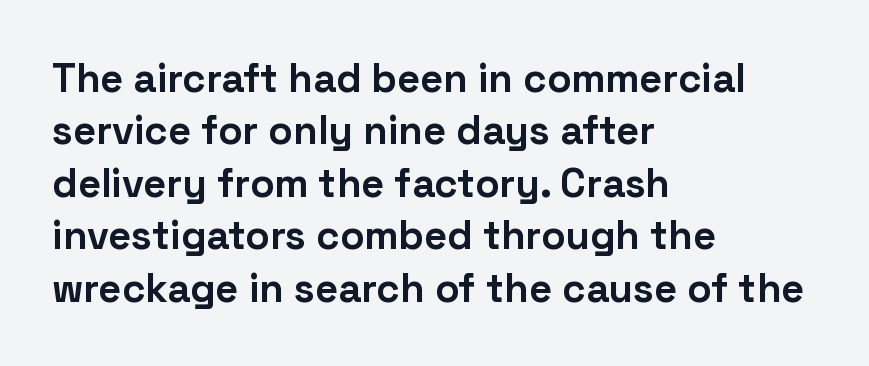
Q: Is the text bold? A: Yes.
Q: Is the text italic (slanted)? A: No, it is upright.
Q: Is the typeface a serif or a sans-serif typeface? A: Sans-serif.
Q: Is the text underlined? A: No.
Q: How is the paragraph aligned? A: Left-aligned.
Q: Is the spacing between letters normal or unusually wide? A: Normal.
Q: Is the spacing between lines tight, normal or loose? A: Normal.
Q: Width (condensed, normal, or wide)? A: Normal.
Q: Stroke contrast? A: Low.
Q: x-height? A: Medium.
Q: Monospaced? A: No.
